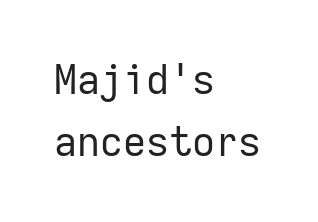
Q: Is the text bold? A: No.
Q: Is the text italic (slanted)? A: No, it is upright.
Q: Is the typeface a serif or a sans-serif typeface? A: Sans-serif.
Q: Is the text underlined? A: No.
Q: How is the paragraph aligned? A: Left-aligned.
Q: Is the spacing between letters normal or unusually wide? A: Normal.
Q: Is the spacing between lines tight, normal or loose? A: Normal.
Q: Width (condensed, normal, or wide)? A: Normal.
Q: Stroke contrast? A: Low.
Q: x-height? A: Medium.
Q: Monospaced? A: Yes.
